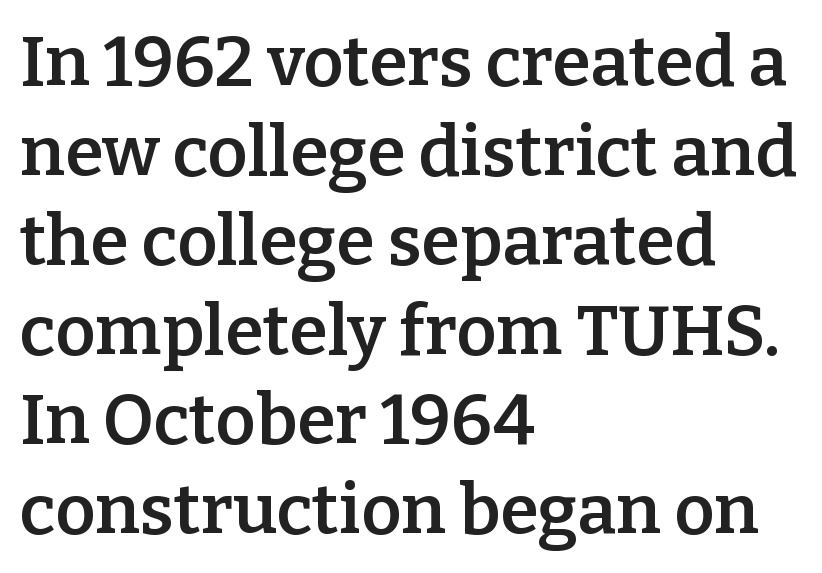
{"serif": "yes", "italic": "no", "bold": "semi", "weight": "semibold", "width": "normal", "stroke_contrast": "low", "x_height": "medium", "monospaced": "no", "underline": "no", "align": "left", "line_spacing": "normal", "line_spacing_ratio": 1.28, "letter_spacing": "normal", "letter_spacing_em": 0.0, "glyph_px": 70}
